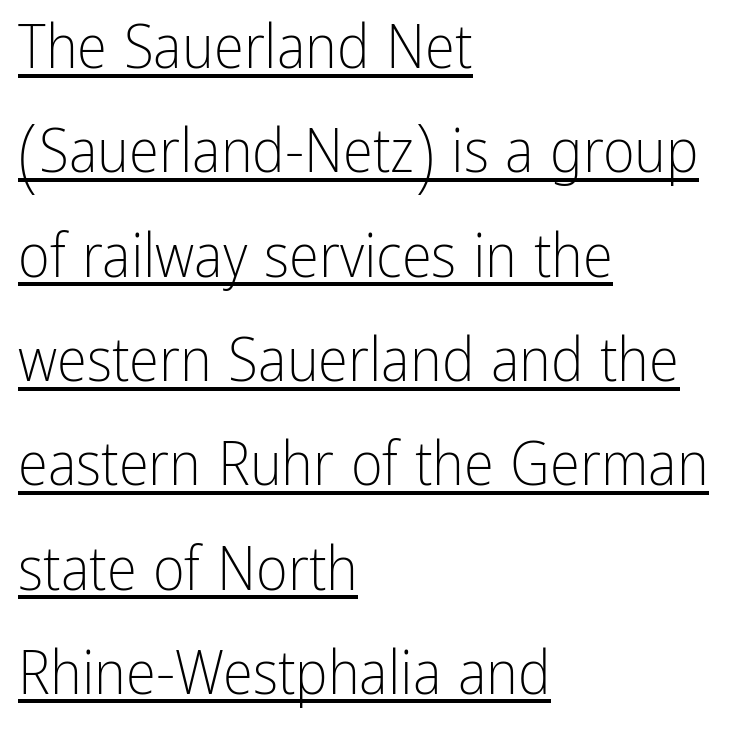
Q: Is the text bold? A: No.
Q: Is the text italic (slanted)? A: No, it is upright.
Q: Is the typeface a serif or a sans-serif typeface? A: Sans-serif.
Q: Is the text underlined? A: Yes.
Q: How is the paragraph aligned? A: Left-aligned.
Q: Is the spacing between letters normal or unusually wide? A: Normal.
Q: Width (condensed, normal, or wide)? A: Condensed.
Q: Stroke contrast? A: Low.
Q: x-height? A: Medium.
Q: Monospaced? A: No.
